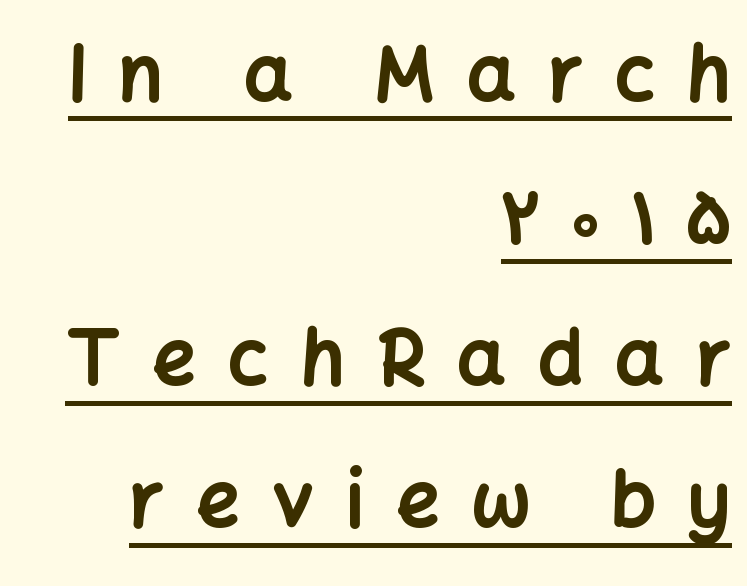
Does a line run under the words? Yes, clearly. Does the lettering tilt? It doesn't — this is upright. How are the letters spaced? Widely, with obvious added tracking. Right-aligned paragraph, ragged on the left.
